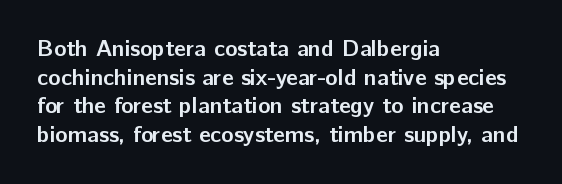
Q: Is the text bold? A: Yes.
Q: Is the text italic (slanted)? A: No, it is upright.
Q: Is the text underlined? A: No.
Q: How is the paragraph aligned? A: Left-aligned.
Q: Is the spacing between letters normal or unusually wide? A: Normal.
